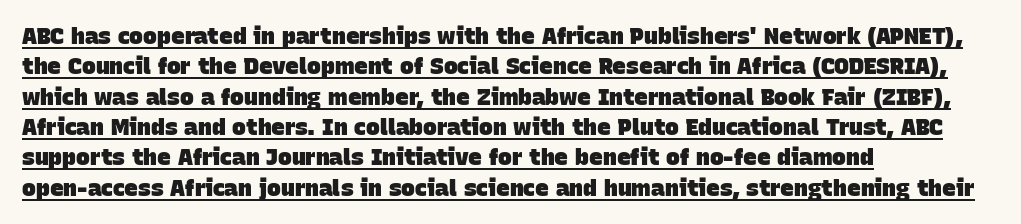
The image shows 23 px bold type; set left-aligned, normal line spacing (1.32x), normal letter spacing, underlined.
